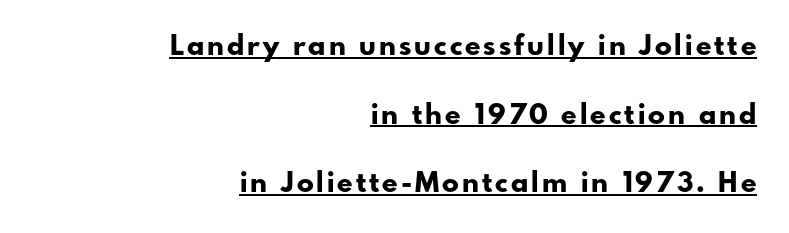
Q: Is the text bold? A: Yes.
Q: Is the text italic (slanted)? A: No, it is upright.
Q: Is the typeface a serif or a sans-serif typeface? A: Sans-serif.
Q: Is the text underlined? A: Yes.
Q: How is the paragraph aligned? A: Right-aligned.
Q: Is the spacing between lines tight, normal or loose? A: Loose.
Q: Width (condensed, normal, or wide)? A: Normal.
Q: Stroke contrast? A: Low.
Q: x-height? A: Small.
Q: Monospaced? A: No.
